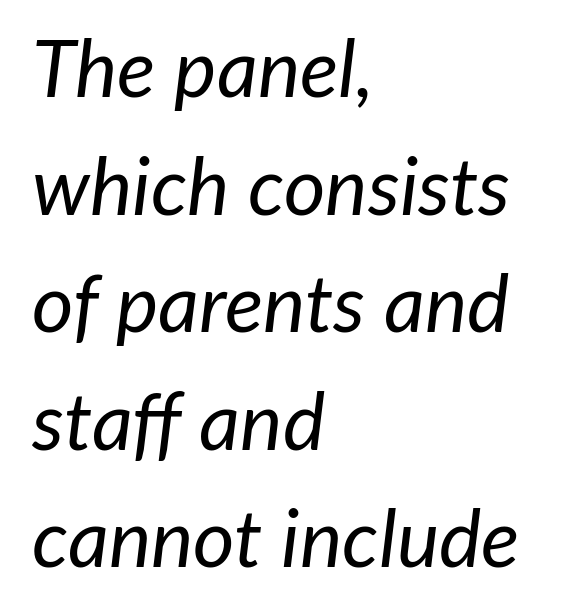
{"italic": "yes", "lean": "right", "slant_degrees": 7, "bold": "no", "weight": "regular", "width": "normal", "stroke_contrast": "low", "x_height": "medium", "monospaced": "no", "underline": "no", "align": "left", "line_spacing": "normal", "line_spacing_ratio": 1.47, "letter_spacing": "normal", "letter_spacing_em": 0.0, "glyph_px": 80}
